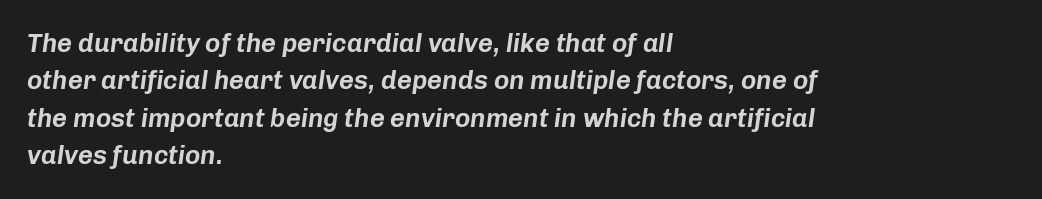
Q: Is the text italic (slanted)? A: Yes, it leans right by about 8 degrees.
Q: Is the text underlined? A: No.
Q: How is the paragraph aligned? A: Left-aligned.
Q: Is the spacing between letters normal or unusually wide? A: Normal.
Q: Is the spacing between lines tight, normal or loose? A: Normal.
